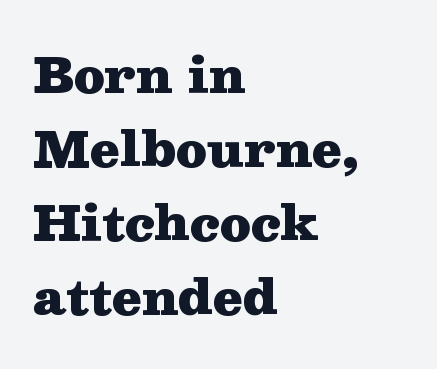
The image shows 48 px heavy, wide serif type, upright; set left-aligned, normal line spacing (1.54x), normal letter spacing, not underlined; medium stroke contrast and a medium x-height.
